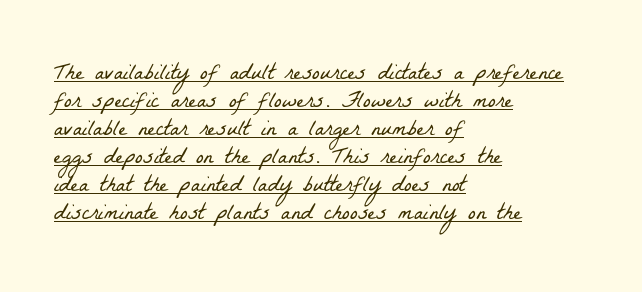
Q: Is the text bold? A: No.
Q: Is the text underlined? A: Yes.
Q: How is the paragraph aligned? A: Left-aligned.
Q: Is the spacing between letters normal or unusually wide? A: Normal.
